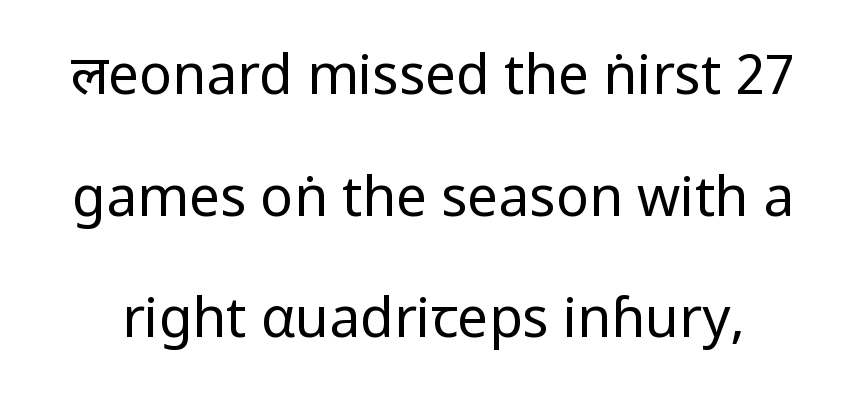
The image shows 55 px regular-weight, condensed sans-serif type, upright; set loose line spacing (2.21x), normal letter spacing, not underlined; low stroke contrast.
